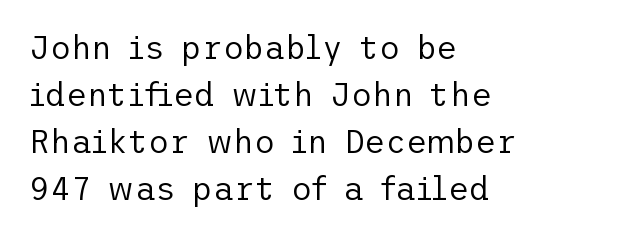
Reading down the column, the eye jumps a familiar distance to each next line. Does the type have serifs? No, each stem ends abruptly. Any mark beneath the type? The region is blank. This is not heavy type; no bold has been used.
